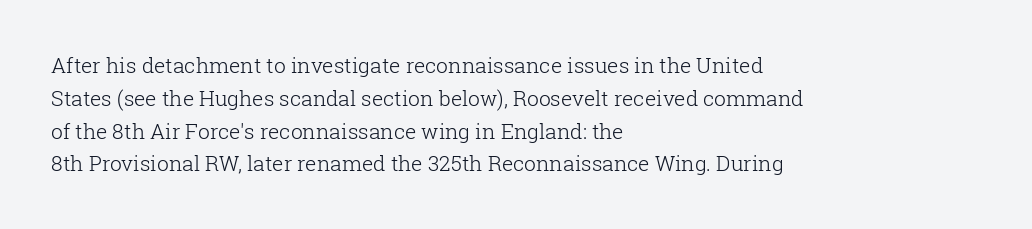
Q: Is the text bold? A: No.
Q: Is the text italic (slanted)? A: No, it is upright.
Q: Is the text underlined? A: No.
Q: How is the paragraph aligned? A: Left-aligned.
Q: Is the spacing between letters normal or unusually wide? A: Normal.
Q: Is the spacing between lines tight, normal or loose? A: Normal.
